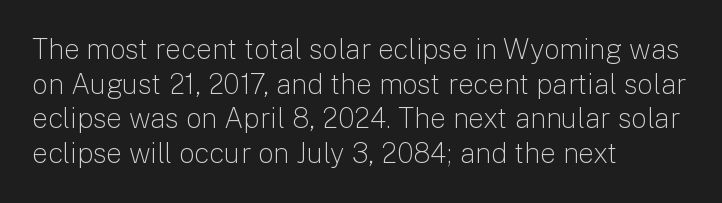
{"serif": "no", "italic": "no", "bold": "no", "weight": "light", "width": "normal", "stroke_contrast": "low", "x_height": "medium", "monospaced": "no", "underline": "no", "align": "left", "line_spacing_ratio": 1.24, "letter_spacing": "normal", "letter_spacing_em": 0.0, "glyph_px": 28}
